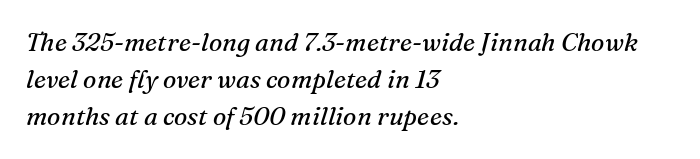
Q: Is the text bold? A: No.
Q: Is the text italic (slanted)? A: Yes, it leans right by about 16 degrees.
Q: Is the text underlined? A: No.
Q: How is the paragraph aligned? A: Left-aligned.
Q: Is the spacing between letters normal or unusually wide? A: Normal.
Q: Is the spacing between lines tight, normal or loose? A: Normal.
